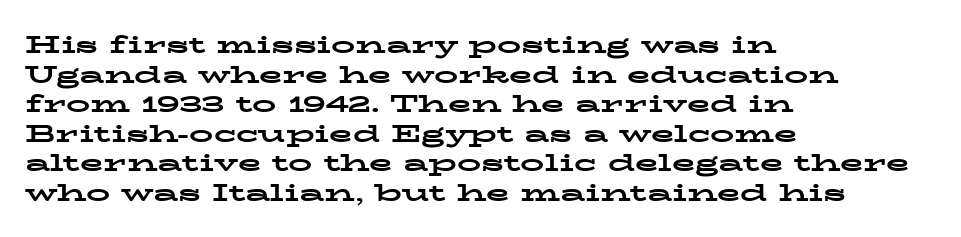
{"italic": "no", "bold": "yes", "underline": "no", "align": "left", "line_spacing_ratio": 1.23, "letter_spacing": "normal", "letter_spacing_em": 0.0, "glyph_px": 24}
